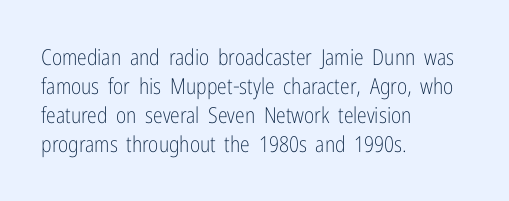
{"italic": "no", "bold": "no", "underline": "no", "align": "left", "line_spacing": "normal", "line_spacing_ratio": 1.32, "letter_spacing": "normal", "letter_spacing_em": 0.0, "glyph_px": 22}
